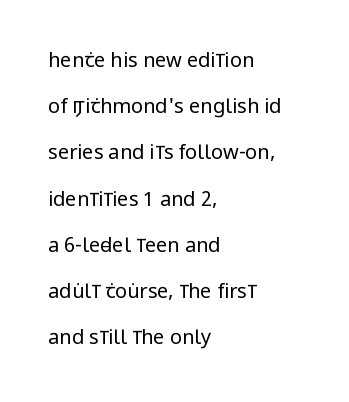
Q: Is the text bold? A: No.
Q: Is the text italic (slanted)? A: No, it is upright.
Q: Is the text underlined? A: No.
Q: How is the paragraph aligned? A: Left-aligned.
Q: Is the spacing between letters normal or unusually wide? A: Normal.
Q: Is the spacing between lines tight, normal or loose? A: Loose.
